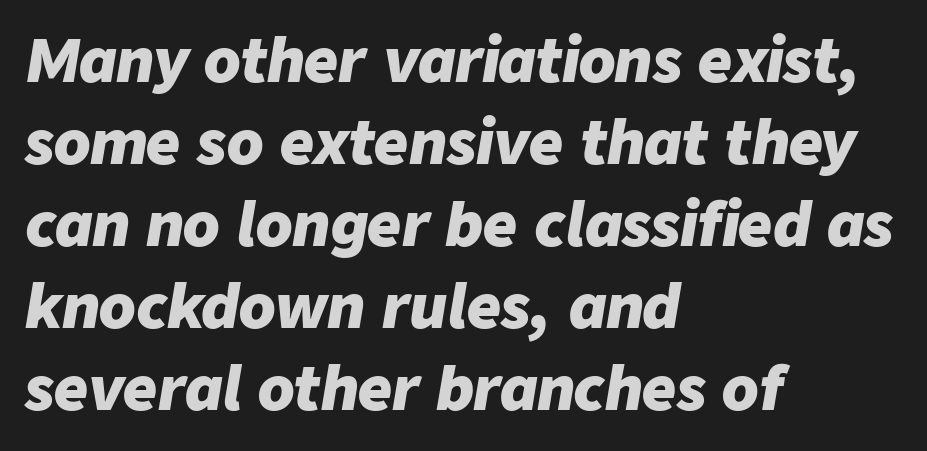
{"italic": "yes", "lean": "right", "slant_degrees": 9, "bold": "yes", "weight": "heavy", "width": "normal", "stroke_contrast": "low", "x_height": "medium", "monospaced": "no", "underline": "no", "align": "left", "line_spacing": "normal", "line_spacing_ratio": 1.39, "letter_spacing": "normal", "letter_spacing_em": 0.0, "glyph_px": 59}
